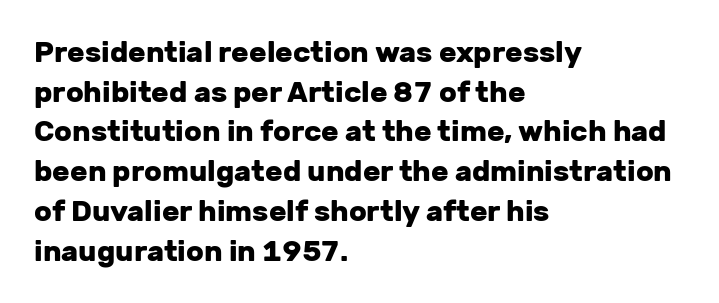
Q: Is the text bold? A: Yes.
Q: Is the text italic (slanted)? A: No, it is upright.
Q: Is the typeface a serif or a sans-serif typeface? A: Sans-serif.
Q: Is the text underlined? A: No.
Q: How is the paragraph aligned? A: Left-aligned.
Q: Is the spacing between letters normal or unusually wide? A: Normal.
Q: Is the spacing between lines tight, normal or loose? A: Normal.
Q: Width (condensed, normal, or wide)? A: Normal.
Q: Stroke contrast? A: Low.
Q: x-height? A: Medium.
Q: Monospaced? A: No.
